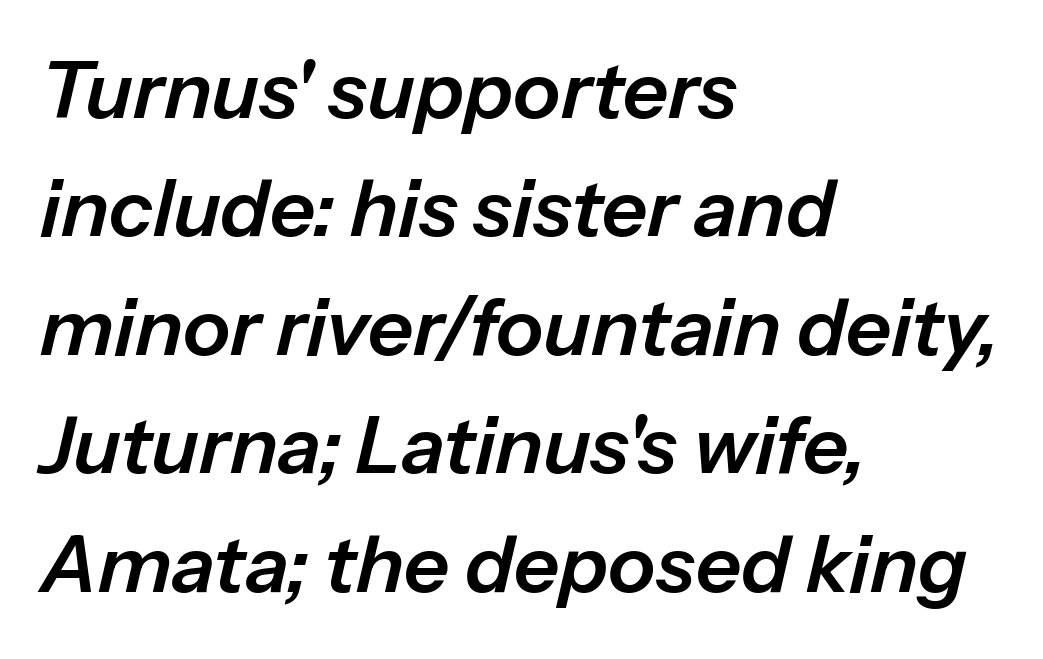
{"italic": "yes", "lean": "right", "slant_degrees": 13, "width": "normal", "stroke_contrast": "low", "x_height": "medium", "monospaced": "no", "underline": "no", "align": "left", "line_spacing": "normal", "line_spacing_ratio": 1.5, "letter_spacing": "normal", "letter_spacing_em": 0.0, "glyph_px": 79}
